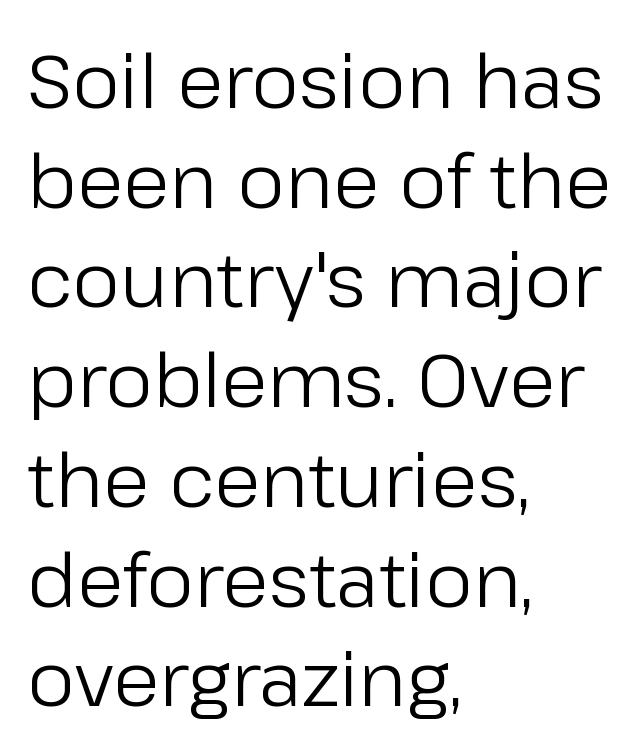
Q: Is the text bold? A: No.
Q: Is the text italic (slanted)? A: No, it is upright.
Q: Is the typeface a serif or a sans-serif typeface? A: Sans-serif.
Q: Is the text underlined? A: No.
Q: How is the paragraph aligned? A: Left-aligned.
Q: Is the spacing between letters normal or unusually wide? A: Normal.
Q: Is the spacing between lines tight, normal or loose? A: Normal.
Q: Width (condensed, normal, or wide)? A: Normal.
Q: Stroke contrast? A: Low.
Q: x-height? A: Medium.
Q: Monospaced? A: No.
